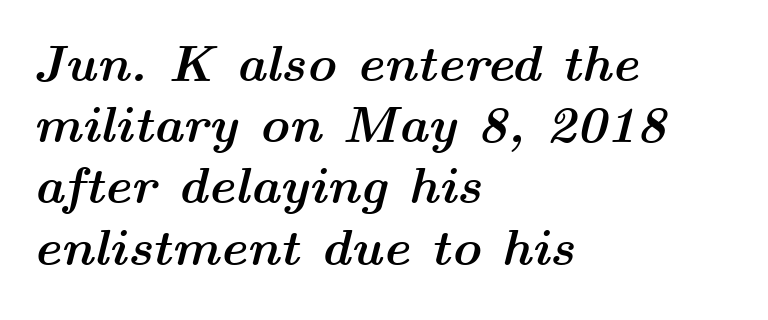
{"italic": "yes", "lean": "right", "slant_degrees": 14, "bold": "yes", "weight": "semibold", "width": "wide", "stroke_contrast": "medium", "x_height": "medium", "monospaced": "no", "underline": "no", "align": "left", "line_spacing_ratio": 1.2, "letter_spacing": "normal", "letter_spacing_em": 0.0, "glyph_px": 51}
